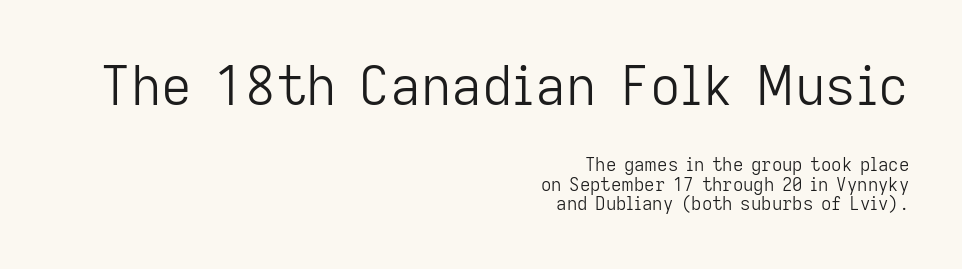
Observe the ordinary spacing: letters are neighbours, not strangers. Each letter keeps its own natural width here, so spacing adapts to shape. Typesetter's note — upper block bumped up in size, lower block left smaller. Honestly, the rows look squashed on top of each other. No chunkiness to these letters — they're not bold. The space beneath each line is pristine and unruled.
